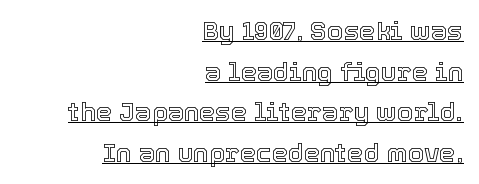
Q: Is the text italic (slanted)? A: No, it is upright.
Q: Is the text underlined? A: Yes.
Q: How is the paragraph aligned? A: Right-aligned.
Q: Is the spacing between letters normal or unusually wide? A: Normal.
Q: Is the spacing between lines tight, normal or loose? A: Normal.
